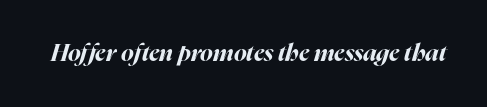
Default kerning and tracking; the words read as compact shapes. Slant detected: the letters are inclined. Plenty of ink on the page — the face is bold. Plain, unruled lines of type.
